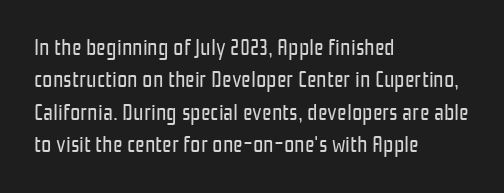
Q: Is the text bold? A: No.
Q: Is the text italic (slanted)? A: No, it is upright.
Q: Is the text underlined? A: No.
Q: How is the paragraph aligned? A: Left-aligned.
Q: Is the spacing between letters normal or unusually wide? A: Normal.
Q: Is the spacing between lines tight, normal or loose? A: Normal.
